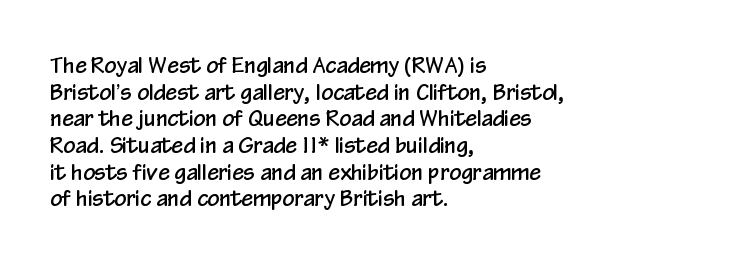
{"italic": "no", "underline": "no", "align": "left", "line_spacing": "normal", "line_spacing_ratio": 1.27, "letter_spacing": "normal", "letter_spacing_em": 0.0, "glyph_px": 21}
